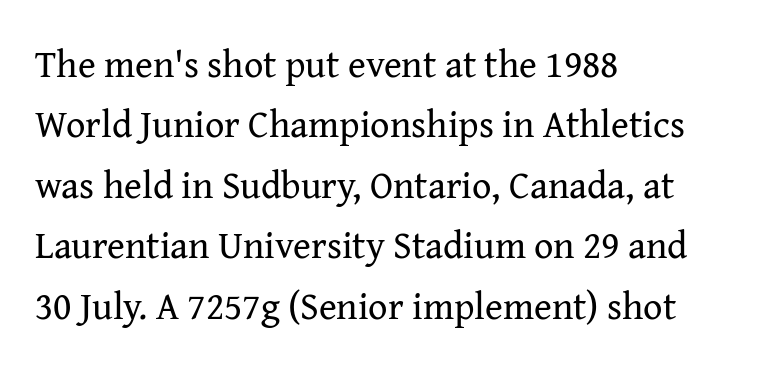
{"serif": "yes", "italic": "no", "bold": "no", "weight": "regular", "width": "normal", "stroke_contrast": "medium", "x_height": "medium", "monospaced": "no", "underline": "no", "align": "left", "line_spacing": "normal", "line_spacing_ratio": 1.59, "letter_spacing": "normal", "letter_spacing_em": 0.0, "glyph_px": 38}
